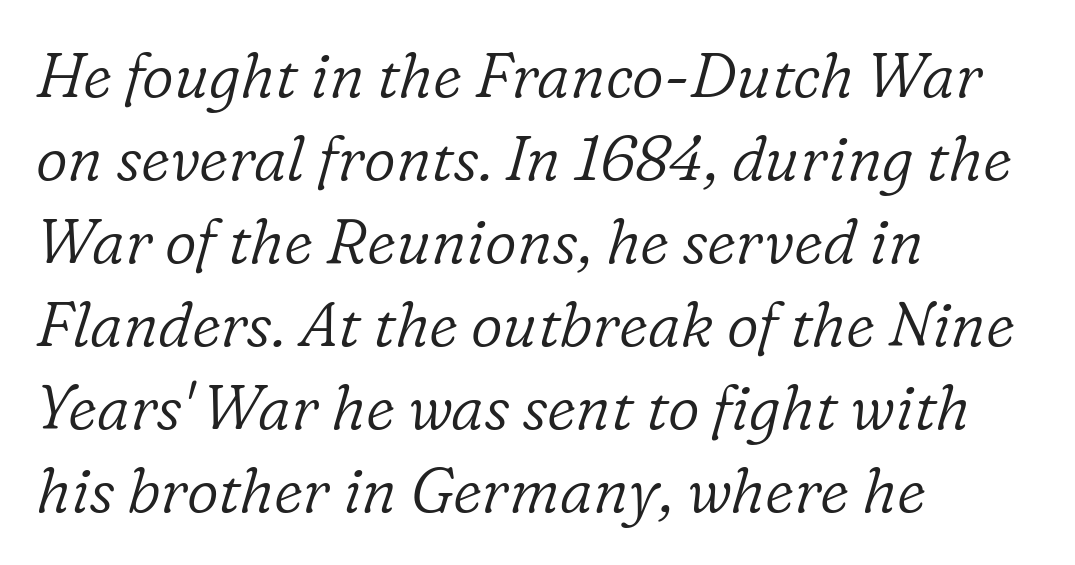
Looks like regular typesetting: each glyph gets only the width it needs. This rendering features lettering with no underline. If you drew a ruler down the left edge, every line would touch it. Heaviness? Minimal to ordinary, like unemphasized prose.
